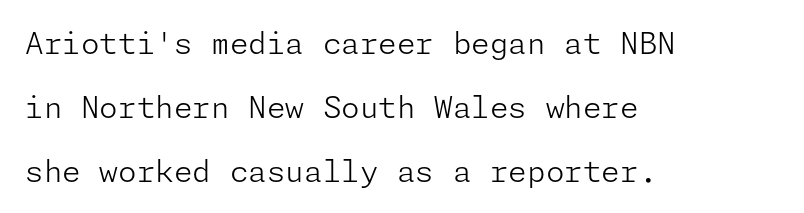
Q: Is the text bold? A: No.
Q: Is the text italic (slanted)? A: No, it is upright.
Q: Is the typeface a serif or a sans-serif typeface? A: Sans-serif.
Q: Is the text underlined? A: No.
Q: How is the paragraph aligned? A: Left-aligned.
Q: Is the spacing between letters normal or unusually wide? A: Normal.
Q: Is the spacing between lines tight, normal or loose? A: Loose.
Q: Width (condensed, normal, or wide)? A: Normal.
Q: Stroke contrast? A: Low.
Q: x-height? A: Medium.
